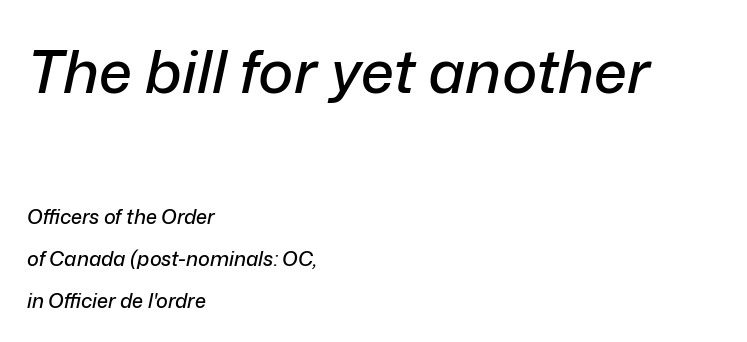
{"italic": "yes", "lean": "right", "slant_degrees": 12, "width": "normal", "stroke_contrast": "low", "x_height": "medium", "monospaced": "no", "underline": "no", "align": "left", "line_spacing": "loose", "line_spacing_ratio": 2.11, "letter_spacing": "normal", "letter_spacing_em": 0.0, "larger_block": "first", "size_ratio": 3.0, "glyph_px": 60}
